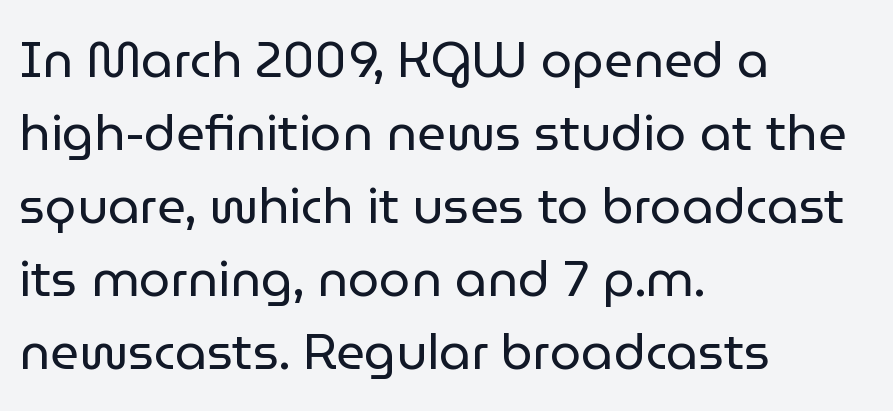
The lettering holds an erect, upright posture throughout. The rag falls on the right side of this text block. Does the type have serifs? No, each stem ends abruptly. Think of a printed novel: that variable character pitch is what you see here. Unbolded letterforms with no extra heft. Clear beneath every line of the passage.
